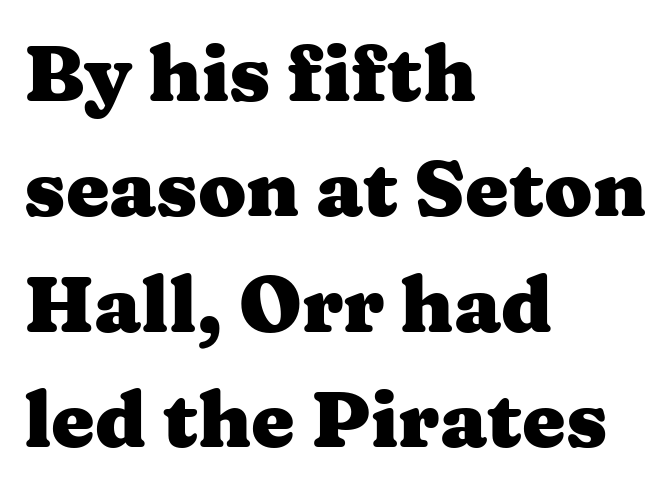
Observe the serifs anchoring each vertical stroke in this sample. Spacing verdict: proportional, widths tailored to each character. Rows of type keep a routine distance in the vertical direction. Italic? Not at all — the glyphs are vertical. The setting favours the left margin, as ordinary paragraphs usually do.
